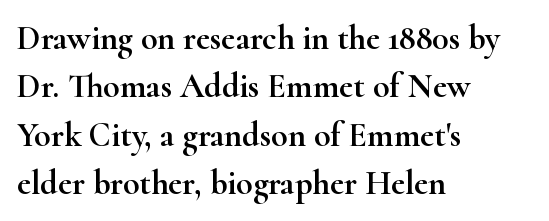
Q: Is the text italic (slanted)? A: No, it is upright.
Q: Is the typeface a serif or a sans-serif typeface? A: Serif.
Q: Is the text underlined? A: No.
Q: How is the paragraph aligned? A: Left-aligned.
Q: Is the spacing between letters normal or unusually wide? A: Normal.
Q: Is the spacing between lines tight, normal or loose? A: Normal.
Q: Width (condensed, normal, or wide)? A: Wide.
Q: Stroke contrast? A: High.
Q: x-height? A: Small.
Q: Monospaced? A: No.
